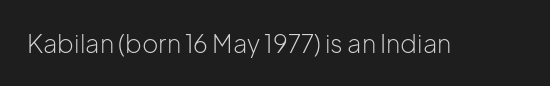
Q: Is the text bold? A: No.
Q: Is the text italic (slanted)? A: No, it is upright.
Q: Is the text underlined? A: No.
Q: Is the spacing between letters normal or unusually wide? A: Normal.
